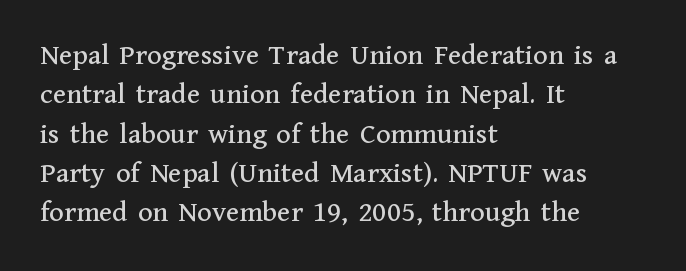
{"serif": "yes", "italic": "no", "width": "normal", "stroke_contrast": "medium", "x_height": "medium", "monospaced": "no", "underline": "no", "align": "left", "line_spacing": "normal", "line_spacing_ratio": 1.31, "letter_spacing": "normal", "letter_spacing_em": 0.0, "glyph_px": 30}
